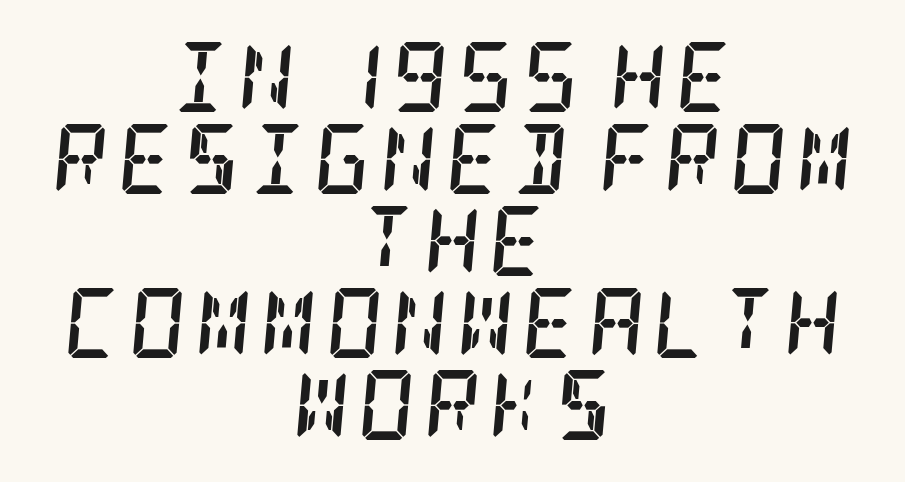
{"serif": "yes", "italic": "yes", "lean": "right", "slant_degrees": 5, "bold": "yes", "weight": "semibold", "width": "condensed", "stroke_contrast": "low", "x_height": "large", "underline": "no", "align": "center", "line_spacing_ratio": 1.17, "glyph_px": 70}
